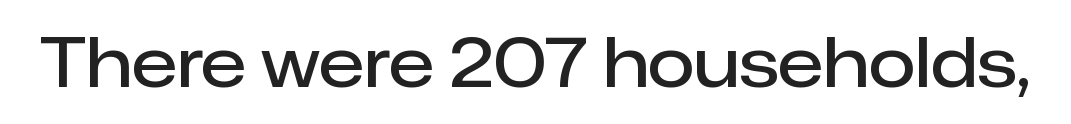
Q: Is the text bold? A: Semi-bold.
Q: Is the text italic (slanted)? A: No, it is upright.
Q: Is the typeface a serif or a sans-serif typeface? A: Sans-serif.
Q: Is the text underlined? A: No.
Q: Is the spacing between letters normal or unusually wide? A: Normal.
Q: Width (condensed, normal, or wide)? A: Normal.
Q: Stroke contrast? A: Low.
Q: x-height? A: Medium.
Q: Monospaced? A: No.
